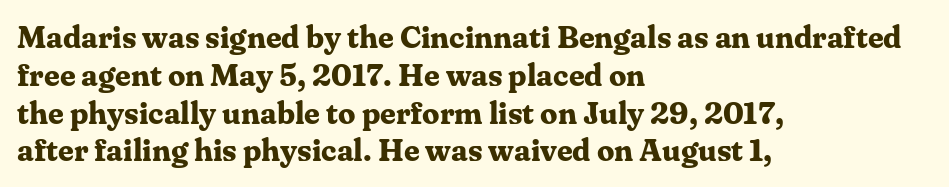
Underline: absent. Caption: multi-line text, flush left, ragged right. Observe the serifs anchoring each vertical stroke in this sample. Is this a fixed-width face? No — the glyphs have proportional, varying widths. How heavy is the stroke? Heavy — this is a bold. The face used here is rendered with its standard letterfit.
